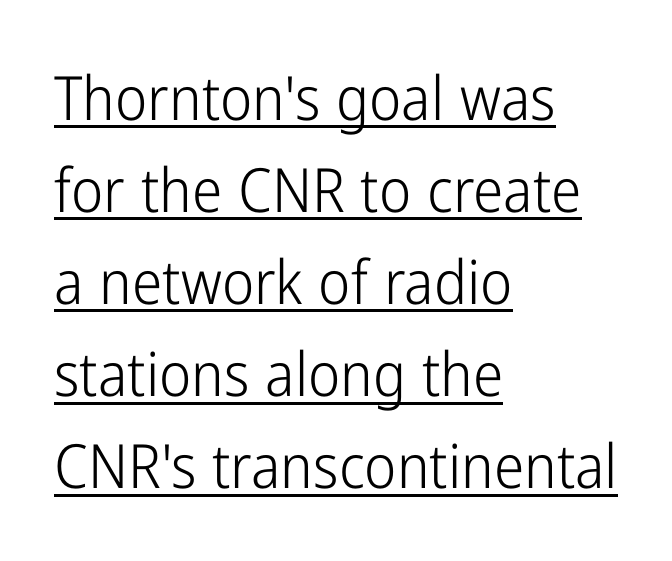
Characters remain perfectly vertical along every line. The cut favours lightness, reaching ordinary text weight at its darkest. A typesetter would label this face a sans. Each line starts at the same left margin while the right side varies.
